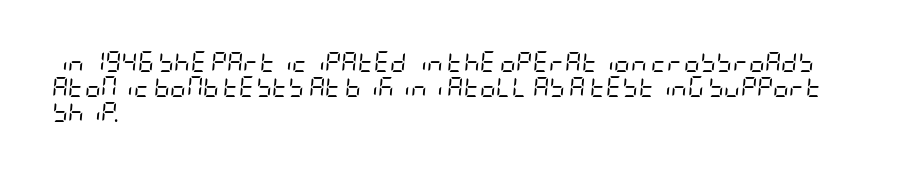
Characters follow at the spacing the type designer built in. Line starts are locked; line ends wander. Words float on clear page, feet unadorned. Students, observe: this is what conventionally led text looks like. Every character sits at an angle, as italics do. Heaviness? Minimal to ordinary, like unemphasized prose.
